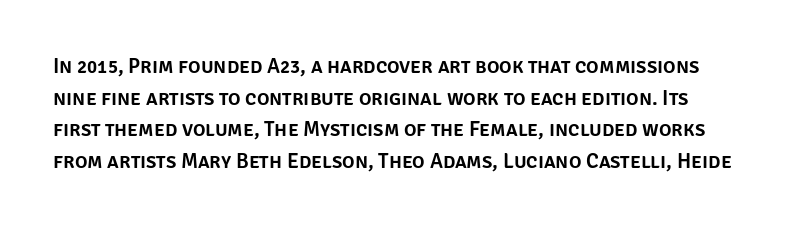
Q: Is the text italic (slanted)? A: No, it is upright.
Q: Is the text underlined? A: No.
Q: Is the spacing between letters normal or unusually wide? A: Normal.
Q: Is the spacing between lines tight, normal or loose? A: Normal.
